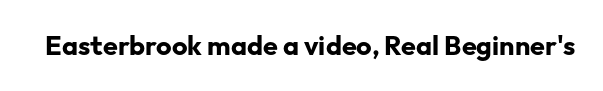
Q: Is the text bold? A: Yes.
Q: Is the text italic (slanted)? A: No, it is upright.
Q: Is the text underlined? A: No.
Q: Is the spacing between letters normal or unusually wide? A: Normal.
